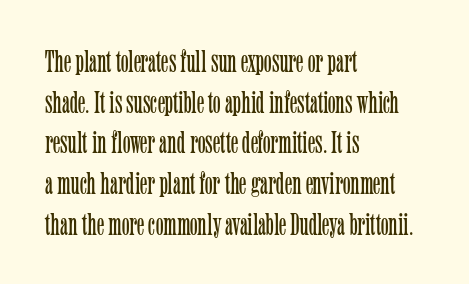
The image shows 32 px light, condensed serif type, upright; set left-aligned, normal line spacing (1.27x), normal letter spacing, not underlined; low stroke contrast and a medium x-height.
